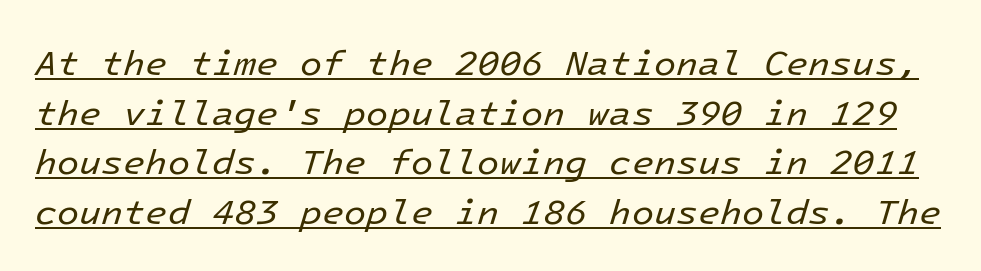
{"italic": "yes", "lean": "right", "slant_degrees": 16, "bold": "no", "weight": "regular", "width": "normal", "stroke_contrast": "low", "x_height": "medium", "underline": "yes", "line_spacing": "normal", "line_spacing_ratio": 1.38, "letter_spacing": "normal", "letter_spacing_em": 0.0, "glyph_px": 36}
